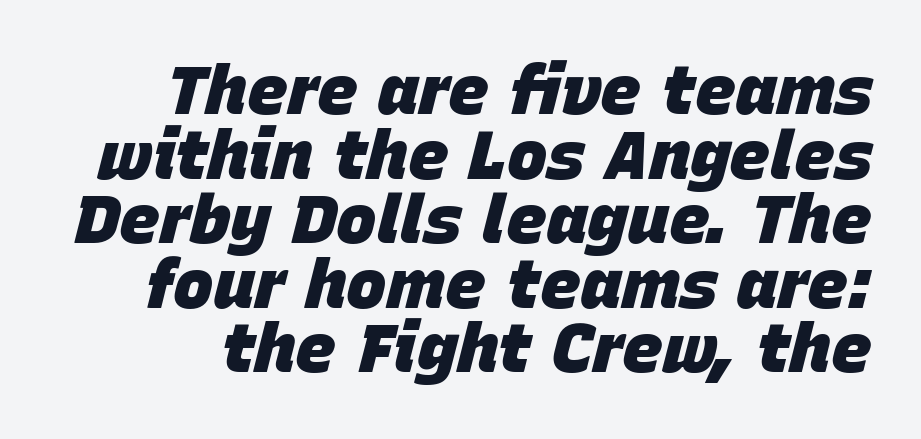
Plain, unruled lines of type. Rows of type sit shoulder to shoulder in the vertical direction. Caption: standard tracking, unaltered. Observe the lean: these are italic letterforms.
